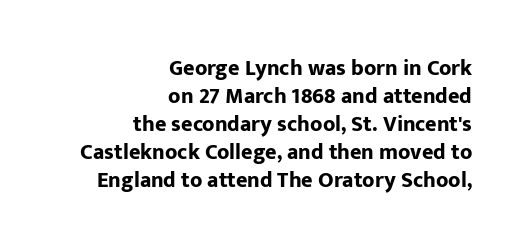
The image shows 22 px bold type, upright; set right-aligned, normal line spacing (1.27x), normal letter spacing, not underlined.
